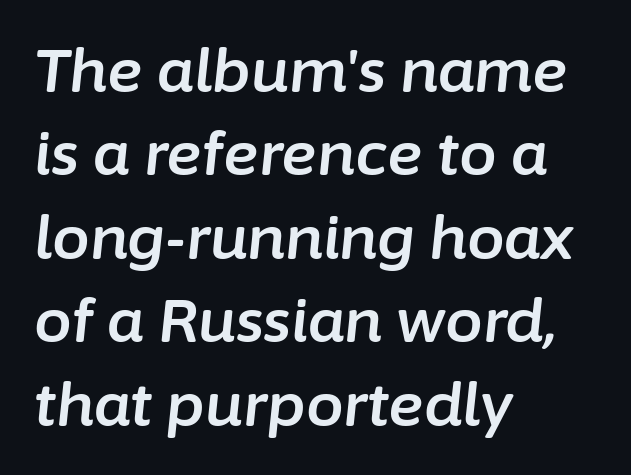
The image shows 60 px text type, italic (leaning right); set left-aligned, normal line spacing (1.39x), normal letter spacing, not underlined; low stroke contrast and a medium x-height.
